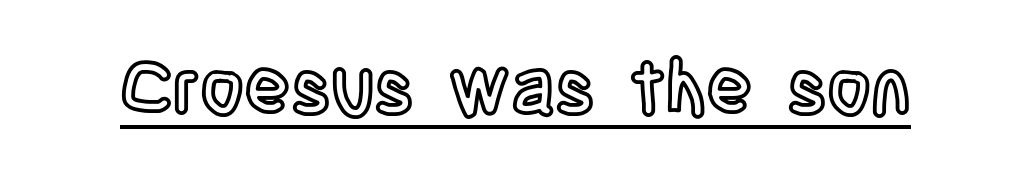
This sample has the flowing, uneven cadence of proportional lettering. A typesetter would mark this as roman, not italic. How are the letters spaced? Ordinarily, with no added tracking. Quick note: underline on.
